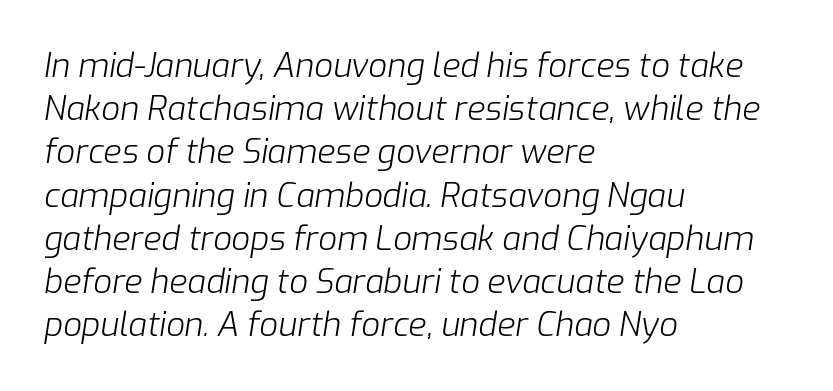
Q: Is the text bold? A: No.
Q: Is the text italic (slanted)? A: Yes, it leans right by about 9 degrees.
Q: Is the text underlined? A: No.
Q: How is the paragraph aligned? A: Left-aligned.
Q: Is the spacing between letters normal or unusually wide? A: Normal.
Q: Is the spacing between lines tight, normal or loose? A: Normal.
Q: Width (condensed, normal, or wide)? A: Normal.
Q: Stroke contrast? A: Low.
Q: x-height? A: Medium.
Q: Monospaced? A: No.
